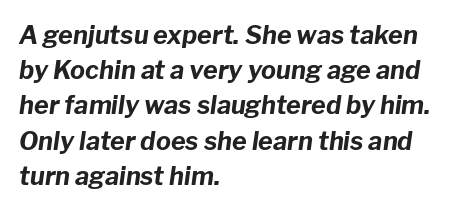
Q: Is the text bold? A: Yes.
Q: Is the text italic (slanted)? A: Yes, it leans right by about 8 degrees.
Q: Is the text underlined? A: No.
Q: How is the paragraph aligned? A: Left-aligned.
Q: Is the spacing between letters normal or unusually wide? A: Normal.
Q: Is the spacing between lines tight, normal or loose? A: Normal.
